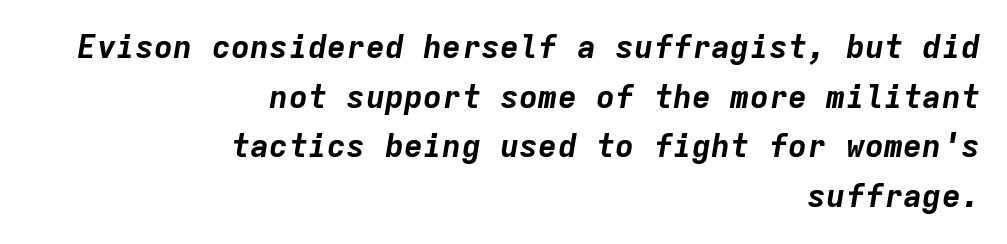
{"italic": "yes", "lean": "right", "slant_degrees": 9, "bold": "yes", "weight": "bold", "width": "normal", "stroke_contrast": "low", "x_height": "medium", "monospaced": "yes", "underline": "no", "align": "right", "line_spacing": "normal", "line_spacing_ratio": 1.55, "letter_spacing": "normal", "letter_spacing_em": 0.0, "glyph_px": 32}
